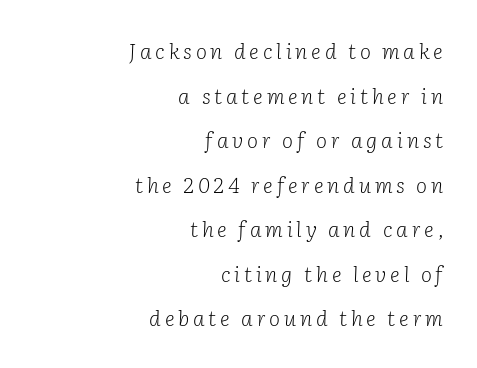
Q: Is the text bold? A: No.
Q: Is the text italic (slanted)? A: Yes, it leans right by about 2 degrees.
Q: Is the text underlined? A: No.
Q: How is the paragraph aligned? A: Right-aligned.
Q: Is the spacing between lines tight, normal or loose? A: Loose.
